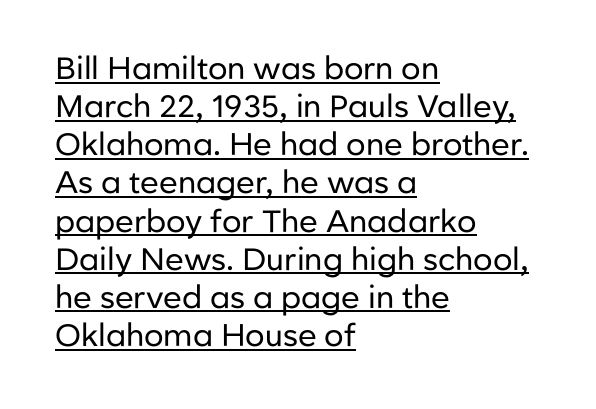
{"serif": "no", "italic": "no", "bold": "no", "weight": "regular", "width": "normal", "stroke_contrast": "low", "x_height": "medium", "monospaced": "no", "underline": "yes", "align": "left", "line_spacing_ratio": 1.23, "letter_spacing": "normal", "letter_spacing_em": 0.0, "glyph_px": 31}
